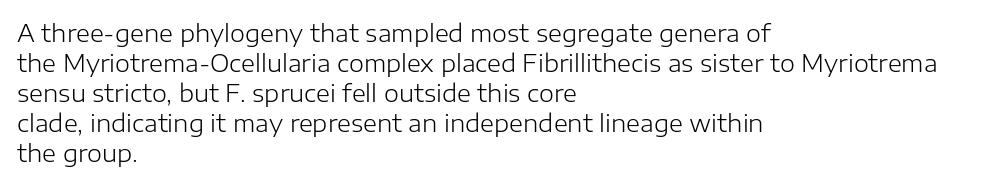
{"italic": "no", "bold": "no", "underline": "no", "align": "left", "line_spacing": "normal", "line_spacing_ratio": 1.25, "letter_spacing": "normal", "letter_spacing_em": 0.0, "glyph_px": 24}
